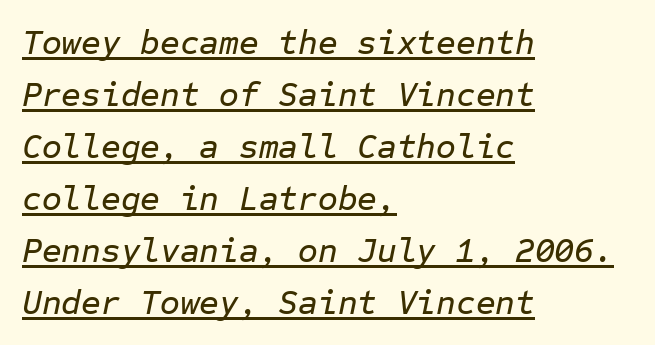
{"italic": "yes", "lean": "right", "slant_degrees": 12, "width": "normal", "stroke_contrast": "low", "x_height": "medium", "monospaced": "yes", "underline": "yes", "align": "left", "line_spacing": "normal", "line_spacing_ratio": 1.53, "letter_spacing": "normal", "letter_spacing_em": 0.0, "glyph_px": 34}
